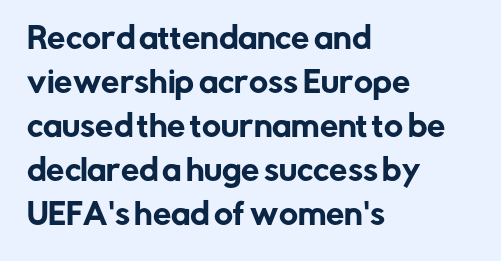
Italic? Not at all — the glyphs are vertical. Each letter keeps its own natural width here, so spacing adapts to shape. Descender tails drop into unmarked territory. The rendering anchors every line to the left-hand side. Letter spacing: default.
